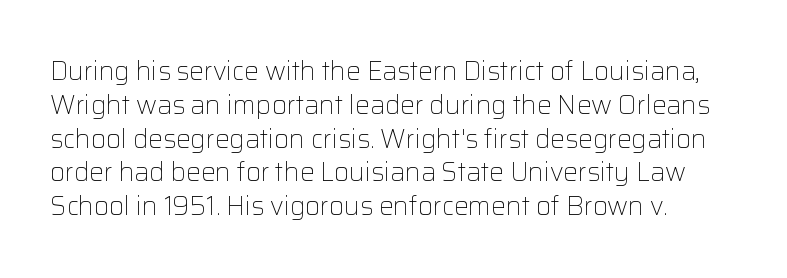
The image shows 26 px text type, upright; set left-aligned, normal line spacing (1.3x), normal letter spacing, not underlined.
